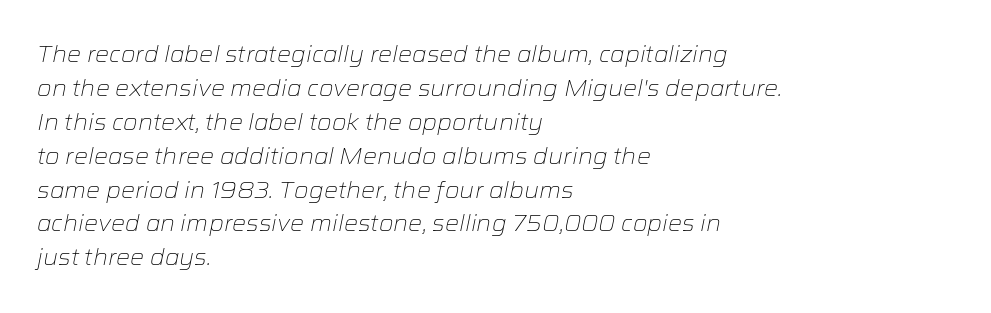
The image shows 22 px text type, italic (leaning right); set left-aligned, normal line spacing (1.54x), normal letter spacing, not underlined.
